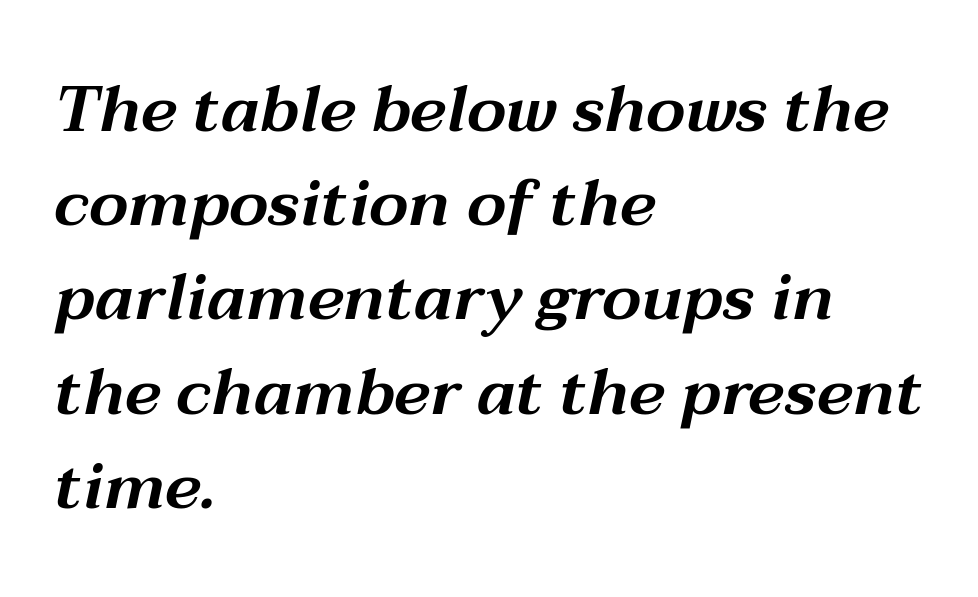
{"italic": "yes", "lean": "right", "slant_degrees": 12, "width": "wide", "stroke_contrast": "medium", "x_height": "medium", "monospaced": "no", "underline": "no", "align": "left", "line_spacing": "normal", "line_spacing_ratio": 1.45, "letter_spacing": "normal", "letter_spacing_em": 0.0, "glyph_px": 65}
